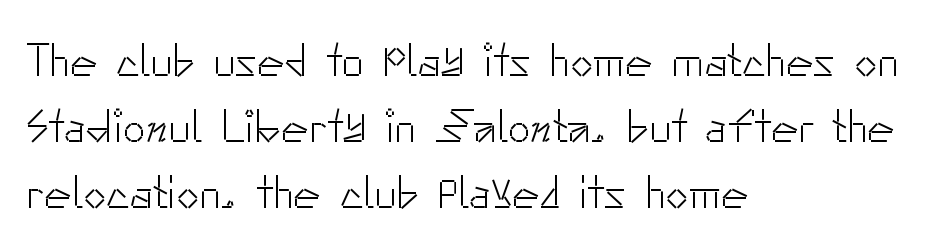
This rendering leaves character spacing at its baseline value. Unbolded letterforms with no extra heft. One-word summary of the alignment: left. Think of a printed novel: that variable character pitch is what you see here. The specimen omits any rule beneath the text block's lines.
